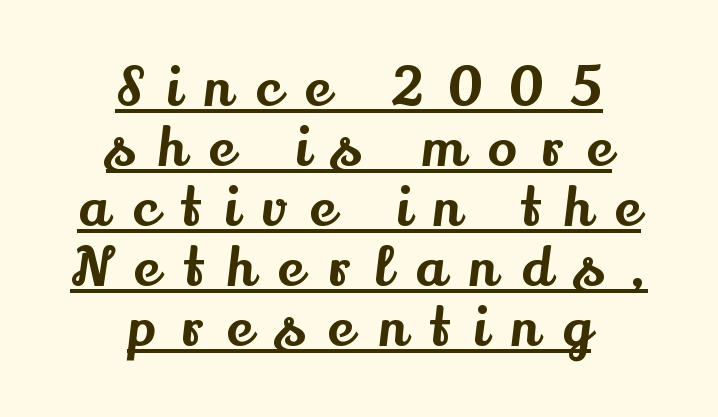
The image shows 54 px serif type; set centered, tight line spacing (1.11x), unusually wide letter spacing (+0.45 em), underlined; medium stroke contrast and a small x-height.
